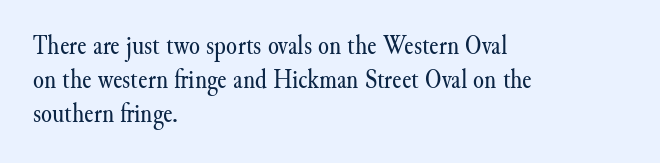
The image shows 28 px regular-weight serif type, upright; set left-aligned, line spacing 1.21x, normal letter spacing, not underlined; medium stroke contrast and a small x-height.
